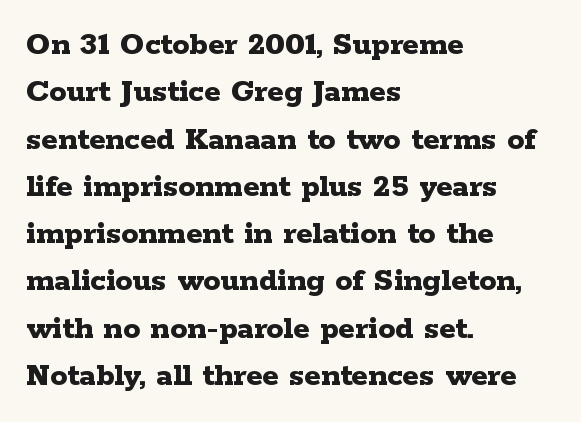
Q: Is the text bold? A: Yes.
Q: Is the text italic (slanted)? A: No, it is upright.
Q: Is the typeface a serif or a sans-serif typeface? A: Serif.
Q: Is the text underlined? A: No.
Q: How is the paragraph aligned? A: Left-aligned.
Q: Is the spacing between letters normal or unusually wide? A: Normal.
Q: Is the spacing between lines tight, normal or loose? A: Normal.
Q: Width (condensed, normal, or wide)? A: Wide.
Q: Stroke contrast? A: Low.
Q: x-height? A: Medium.
Q: Monospaced? A: No.
